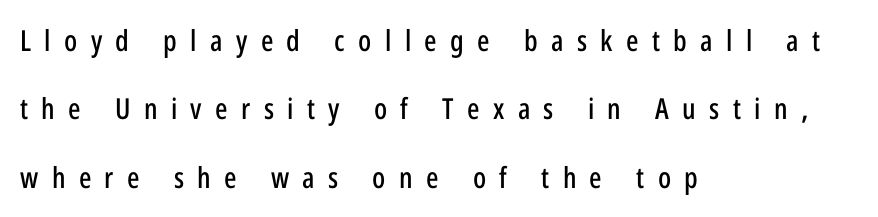
The letters are spread apart with noticeably loose tracking. Examine the stroke ends and you'll find no serifs. The glyphs are unaccompanied by any horizontal stroke below them. Widely set lines give the paragraph a tall, airy silhouette.
